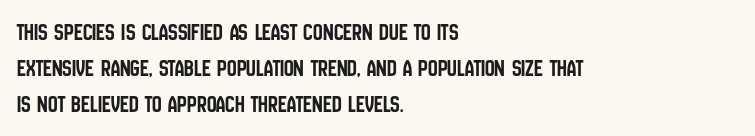
{"italic": "no", "underline": "no", "align": "left", "line_spacing": "normal", "line_spacing_ratio": 1.5, "letter_spacing": "normal", "letter_spacing_em": 0.0, "glyph_px": 24}
